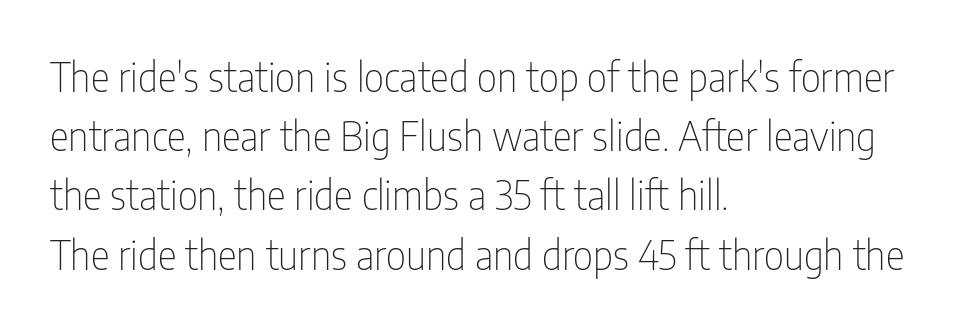
Q: Is the text bold? A: No.
Q: Is the text italic (slanted)? A: No, it is upright.
Q: Is the typeface a serif or a sans-serif typeface? A: Sans-serif.
Q: Is the text underlined? A: No.
Q: How is the paragraph aligned? A: Left-aligned.
Q: Is the spacing between letters normal or unusually wide? A: Normal.
Q: Is the spacing between lines tight, normal or loose? A: Normal.
Q: Width (condensed, normal, or wide)? A: Condensed.
Q: Stroke contrast? A: Low.
Q: x-height? A: Medium.
Q: Monospaced? A: No.
